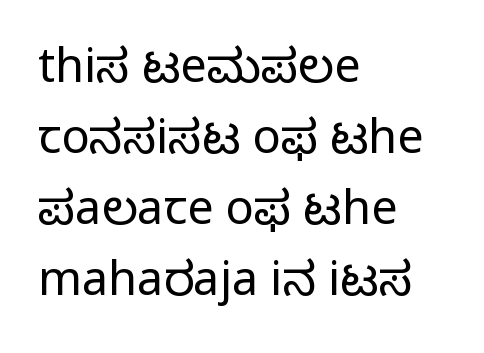
Words appear dense and cohesive because spacing is normal. Does the copy run flush right? No — it runs flush left. You can tell it's not italic because the verticals are truly vertical. These lines are rendered in a variable-pitch font. Observe the absence of serifs on each vertical stroke in this sample.
